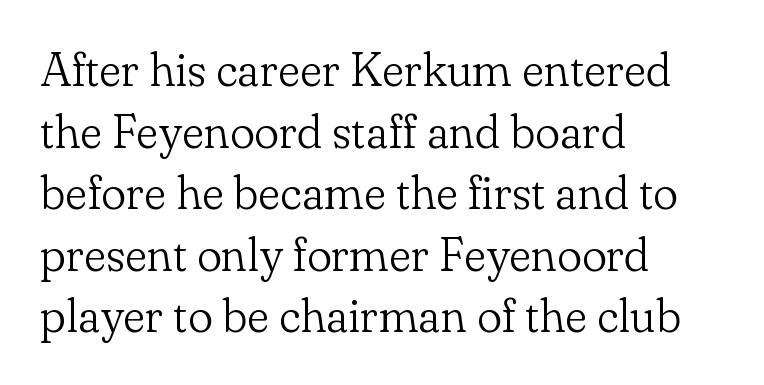
{"serif": "yes", "italic": "no", "bold": "no", "weight": "light", "width": "normal", "stroke_contrast": "low", "x_height": "small", "monospaced": "no", "underline": "no", "align": "left", "line_spacing": "normal", "line_spacing_ratio": 1.31, "letter_spacing": "normal", "letter_spacing_em": 0.0, "glyph_px": 47}
